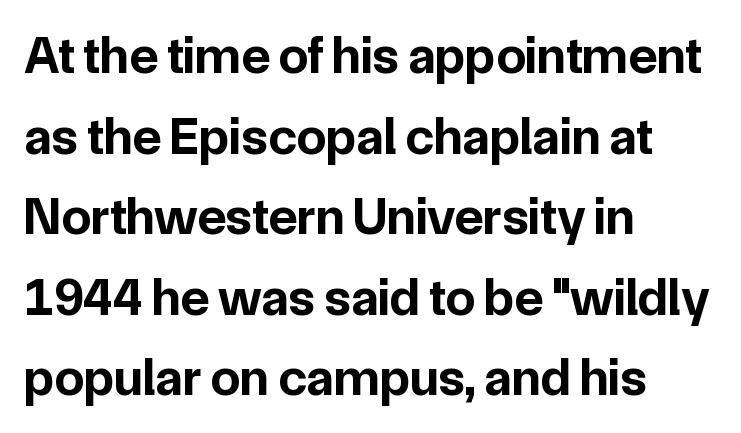
Weight: bold. Varying glyph widths throughout — classic text-font behaviour. Compared with typical paragraphs, the rows here are spaced about the same. Check the space under the baseline: it is left empty.
